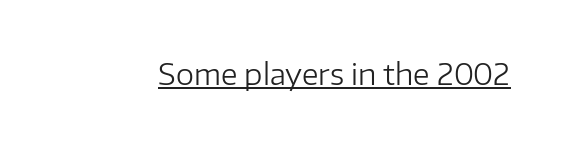
{"serif": "no", "italic": "no", "bold": "no", "weight": "regular", "width": "normal", "stroke_contrast": "low", "x_height": "medium", "monospaced": "no", "underline": "yes", "letter_spacing": "normal", "letter_spacing_em": 0.0, "glyph_px": 29}
